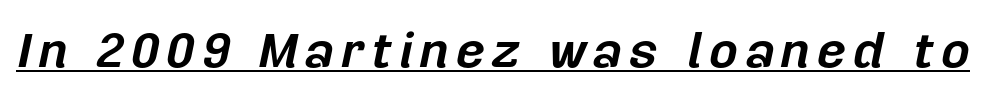
Q: Is the text bold? A: Yes.
Q: Is the text italic (slanted)? A: Yes, it leans right by about 12 degrees.
Q: Is the text underlined? A: Yes.
Q: Width (condensed, normal, or wide)? A: Normal.
Q: Stroke contrast? A: Low.
Q: x-height? A: Medium.
Q: Monospaced? A: No.
